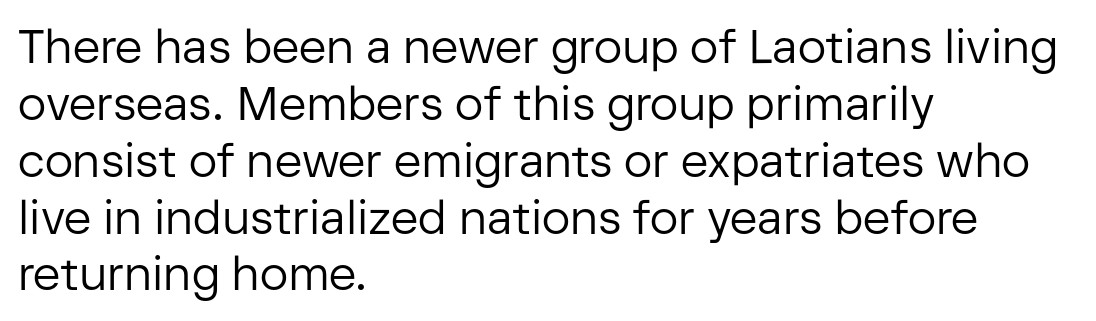
The image shows 47 px regular-weight sans-serif type, upright; set left-aligned, line spacing 1.21x, normal letter spacing, not underlined; low stroke contrast and a medium x-height.
